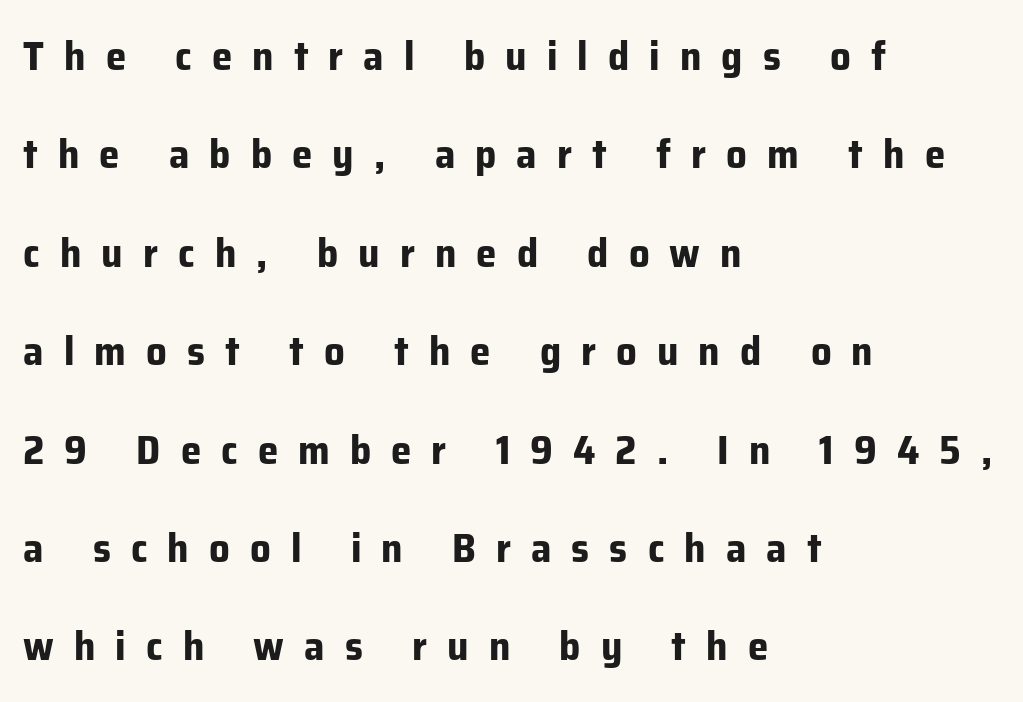
Glyph-to-glyph distance is far greater than everyday printed text. When letters stand straight like this, we call the style roman or upright. Type without underlining. As a designer I'd log this as weight 700, bold. Baseline-to-baseline distance is far greater than the letter height. Varying glyph widths throughout — classic text-font behaviour.
